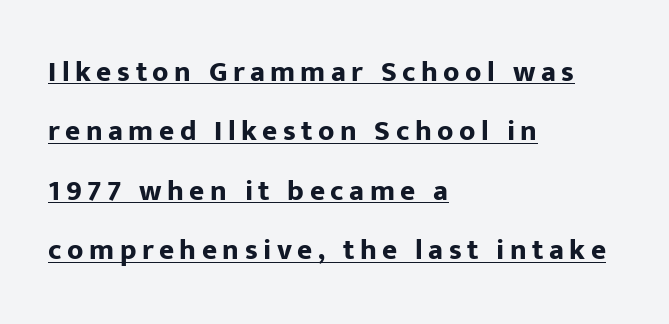
The image shows 29 px bold sans-serif type, upright; set left-aligned, loose line spacing (2.05x), underlined; low stroke contrast and a medium x-height.
